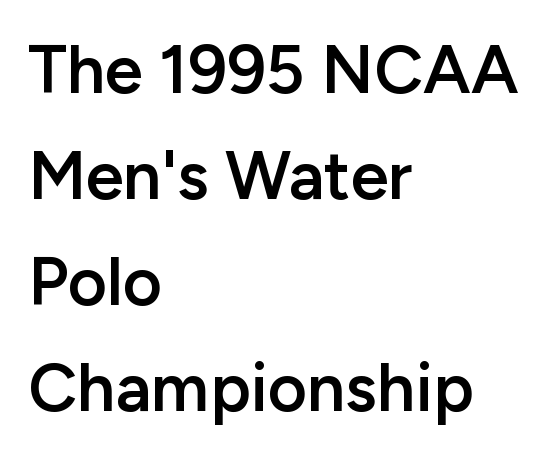
Q: Is the text bold? A: Semi-bold.
Q: Is the text italic (slanted)? A: No, it is upright.
Q: Is the typeface a serif or a sans-serif typeface? A: Sans-serif.
Q: Is the text underlined? A: No.
Q: How is the paragraph aligned? A: Left-aligned.
Q: Is the spacing between letters normal or unusually wide? A: Normal.
Q: Is the spacing between lines tight, normal or loose? A: Normal.
Q: Width (condensed, normal, or wide)? A: Normal.
Q: Stroke contrast? A: Low.
Q: x-height? A: Medium.
Q: Monospaced? A: No.
